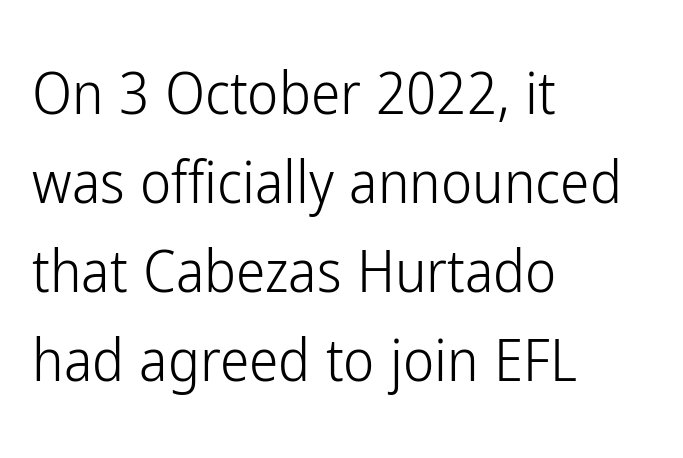
{"serif": "no", "italic": "no", "bold": "no", "weight": "light", "width": "condensed", "stroke_contrast": "low", "x_height": "medium", "monospaced": "no", "underline": "no", "align": "left", "line_spacing": "normal", "line_spacing_ratio": 1.51, "letter_spacing": "normal", "letter_spacing_em": 0.0, "glyph_px": 59}
